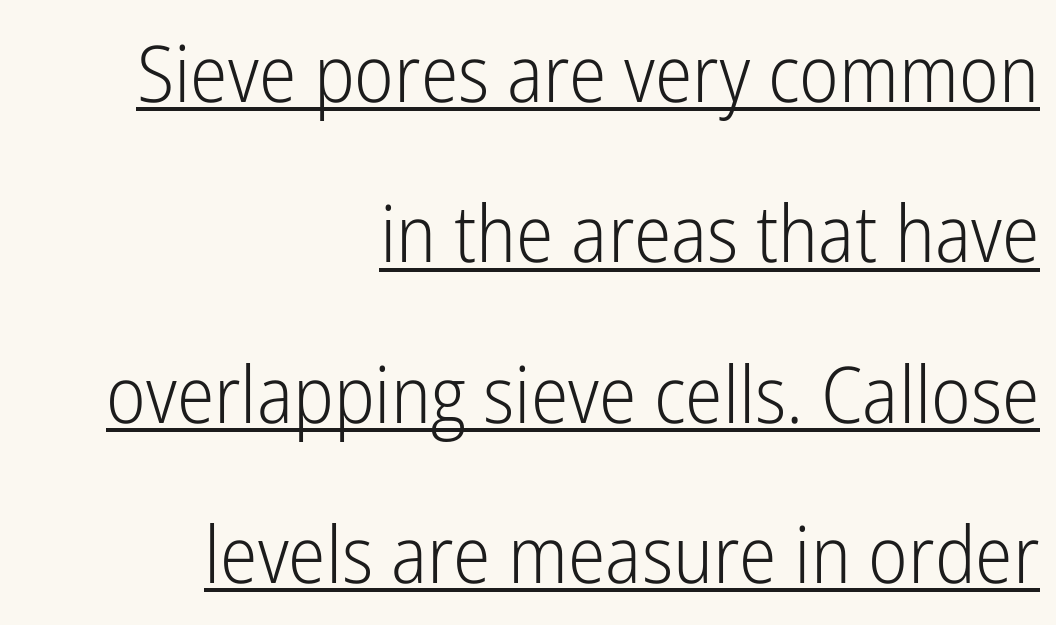
Q: Is the text bold? A: No.
Q: Is the text italic (slanted)? A: No, it is upright.
Q: Is the typeface a serif or a sans-serif typeface? A: Sans-serif.
Q: Is the text underlined? A: Yes.
Q: How is the paragraph aligned? A: Right-aligned.
Q: Is the spacing between letters normal or unusually wide? A: Normal.
Q: Is the spacing between lines tight, normal or loose? A: Loose.
Q: Width (condensed, normal, or wide)? A: Condensed.
Q: Stroke contrast? A: Low.
Q: x-height? A: Medium.
Q: Monospaced? A: No.
